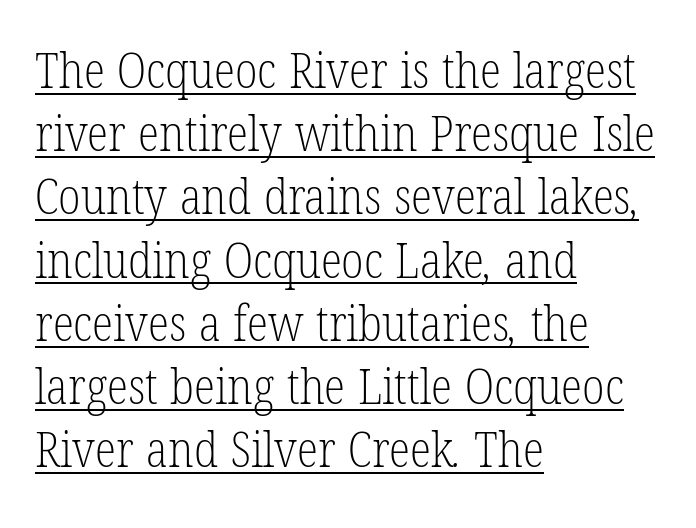
A baseline rule has been typeset under these characters. Observe the ordinary spacing: letters are neighbours, not strangers. Rows of type keep a routine distance in the vertical direction. Proportional: the letters do not fall into vertical columns.
